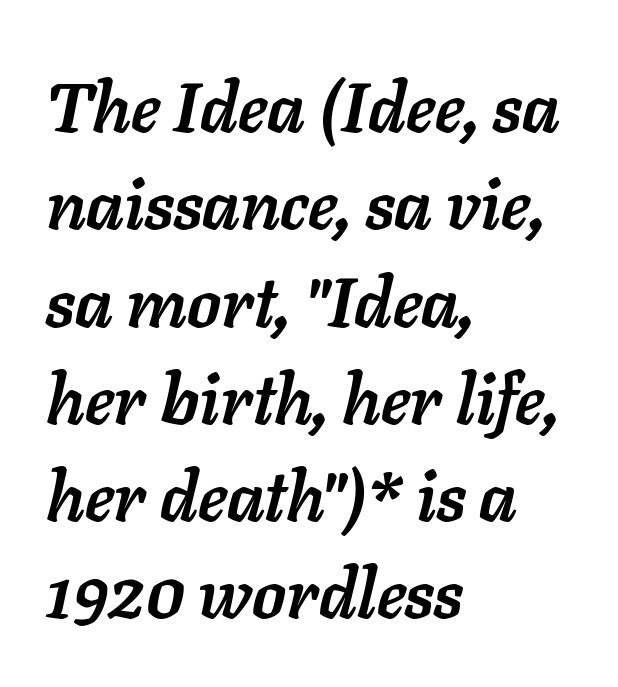
Posture: slanted. The rendering anchors every line to the left-hand side. Spacing verdict: proportional, widths tailored to each character. The face used here is rendered with its standard letterfit.
